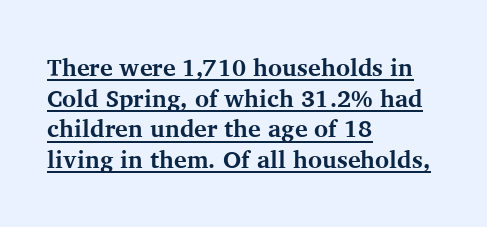
{"italic": "no", "bold": "yes", "underline": "yes", "align": "left", "line_spacing": "normal", "line_spacing_ratio": 1.28, "letter_spacing": "normal", "letter_spacing_em": 0.0, "glyph_px": 24}
